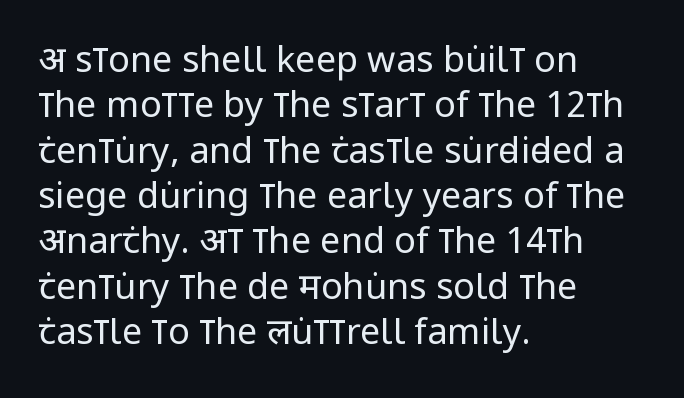
No feet cap the strokes, marking this as sans-serif type. The letters stand straight up with perfectly vertical stems. You could not count columns in this text — the font is proportionally spaced. The strip under each line holds only bare page. These lines stack with their left ends in a neat column. Tracking value appears to be zero — textbook default spacing.
